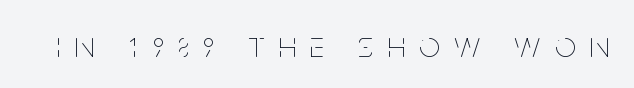
Characters remain perfectly vertical along every line. Clear beneath every line of the passage. Substantial extra tracking has been applied to these lines. The strokes carry an ordinary text weight at most. The letters advance in unequal steps, a hallmark of proportional type.
